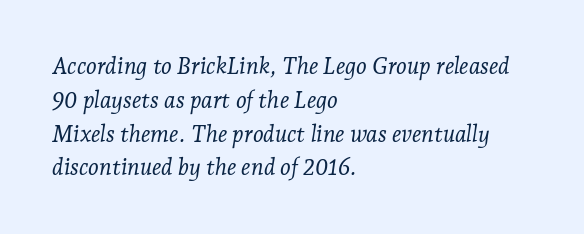
Q: Is the text bold? A: No.
Q: Is the text italic (slanted)? A: Yes, it leans right by about 7 degrees.
Q: Is the text underlined? A: No.
Q: How is the paragraph aligned? A: Left-aligned.
Q: Is the spacing between letters normal or unusually wide? A: Normal.
Q: Is the spacing between lines tight, normal or loose? A: Normal.
